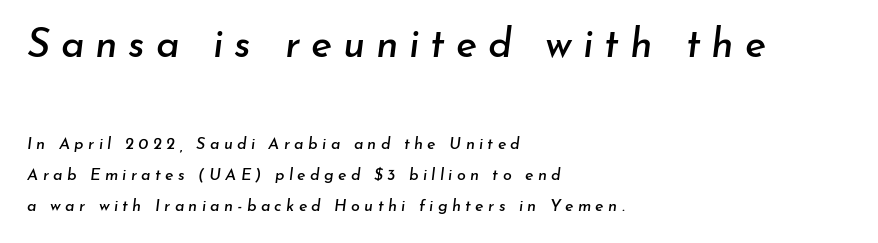
Characters follow at a spacing far wider than the type designer built in. The ragged edge is on the right, which tells us the setting is flush left. The block of text is sparse from top to bottom, with ample space between rows. These lines are rendered in a variable-pitch font. The passage shown leans; its letterforms are oblique. Of the two passages, the one on top uses the larger point size.
